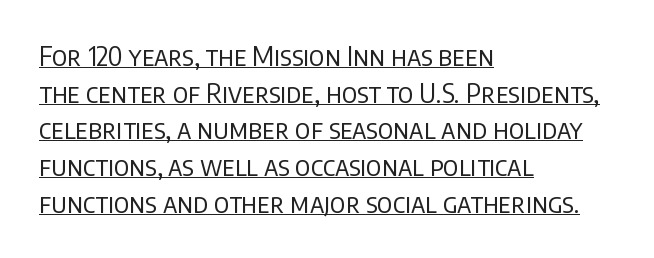
The image shows 26 px text type, upright; set left-aligned, normal line spacing (1.41x), normal letter spacing, underlined.
